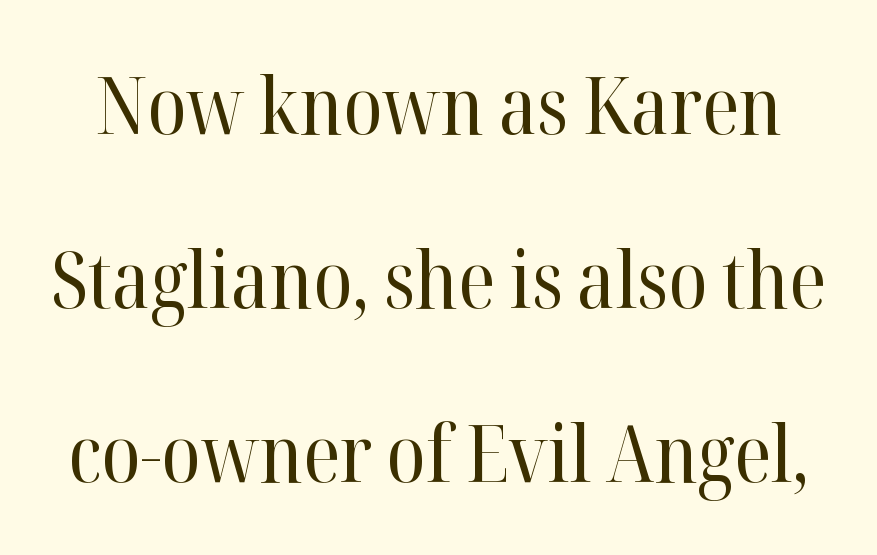
Does the type have serifs? Yes, each stem ends in a small foot. The zone under the glyphs is completely vacant. The face used here is proportionally spaced, like ordinary book or web type. The characters are drawn with everyday or finer stroke widths.
